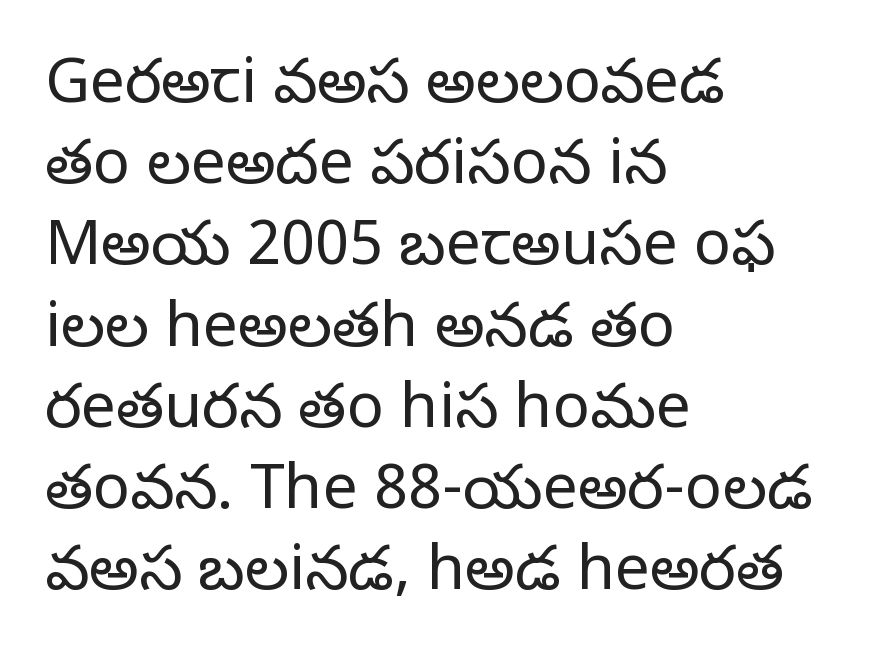
The image shows 62 px regular-weight serif type, upright; set left-aligned, normal line spacing (1.31x), normal letter spacing, not underlined; low stroke contrast and a large x-height.
